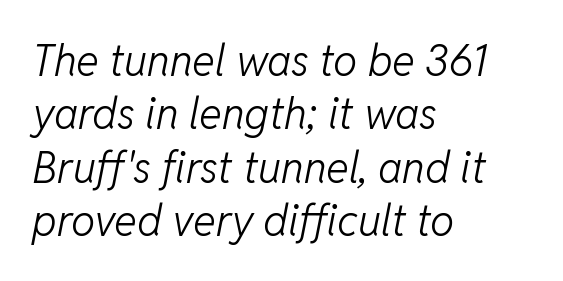
Q: Is the text bold? A: No.
Q: Is the text italic (slanted)? A: Yes, it leans right by about 11 degrees.
Q: Is the text underlined? A: No.
Q: How is the paragraph aligned? A: Left-aligned.
Q: Is the spacing between letters normal or unusually wide? A: Normal.
Q: Width (condensed, normal, or wide)? A: Normal.
Q: Stroke contrast? A: Low.
Q: x-height? A: Medium.
Q: Monospaced? A: No.
